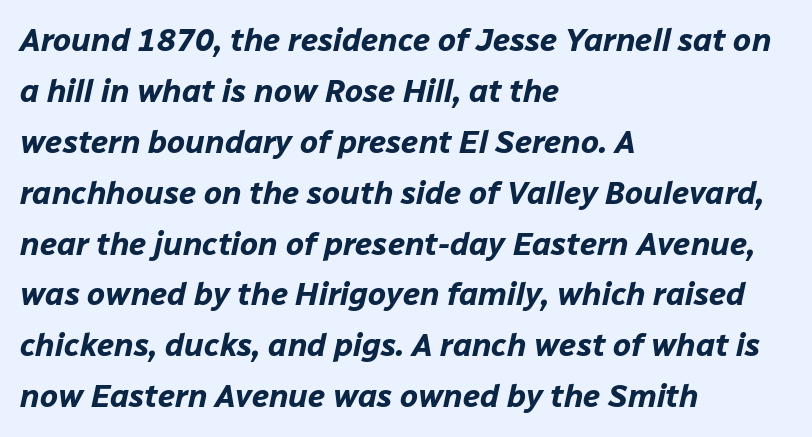
The image shows 32 px bold type, italic (leaning right); set left-aligned, normal line spacing (1.59x), normal letter spacing, not underlined; low stroke contrast and a medium x-height.
